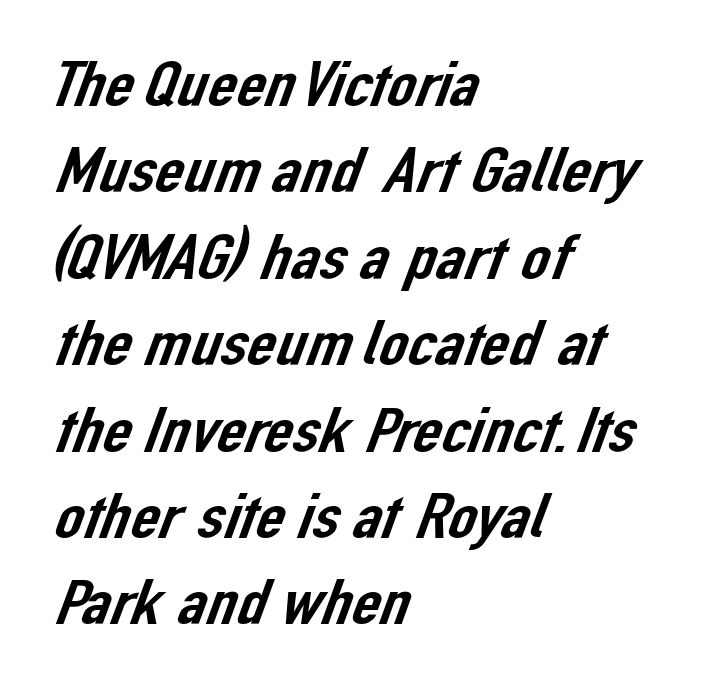
{"serif": "no", "width": "normal", "stroke_contrast": "low", "x_height": "medium", "monospaced": "no", "underline": "no", "align": "left", "line_spacing": "normal", "line_spacing_ratio": 1.35, "letter_spacing": "normal", "letter_spacing_em": 0.0, "glyph_px": 64}
